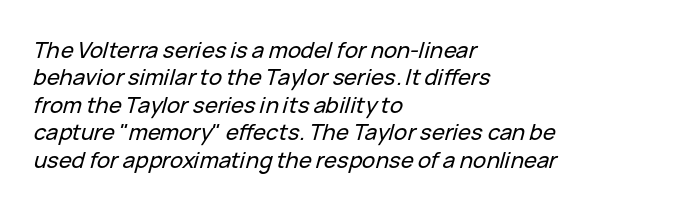
The image shows 22 px text type, italic (leaning right); set left-aligned, normal line spacing (1.25x), normal letter spacing, not underlined.
